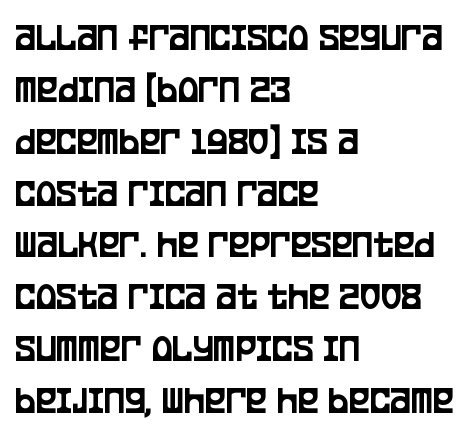
Q: Is the text italic (slanted)? A: No, it is upright.
Q: Is the typeface a serif or a sans-serif typeface? A: Sans-serif.
Q: Is the text underlined? A: No.
Q: How is the paragraph aligned? A: Left-aligned.
Q: Is the spacing between letters normal or unusually wide? A: Normal.
Q: Is the spacing between lines tight, normal or loose? A: Normal.
Q: Width (condensed, normal, or wide)? A: Condensed.
Q: Stroke contrast? A: Low.
Q: x-height? A: Large.
Q: Monospaced? A: No.
